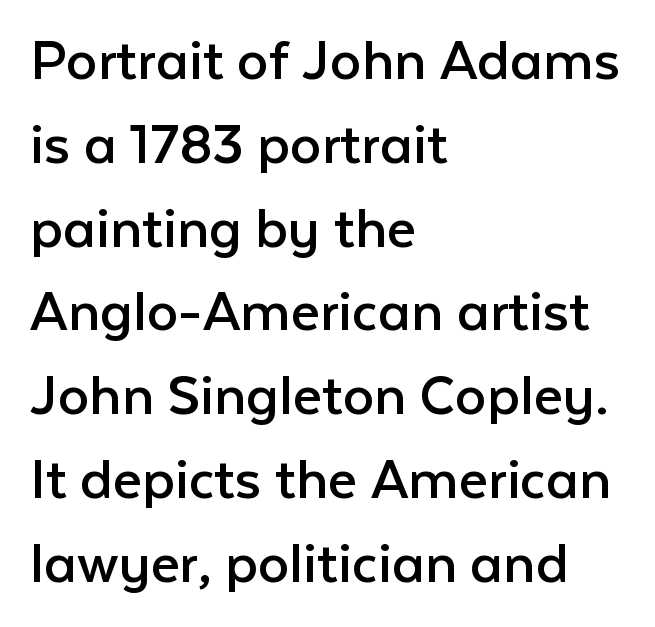
Bold? No — there's no thickening of the strokes. How are the letters spaced? Ordinarily, with no added tracking. Quick note: not italic, upright. Glance below the letters and you will spot only blank space.
